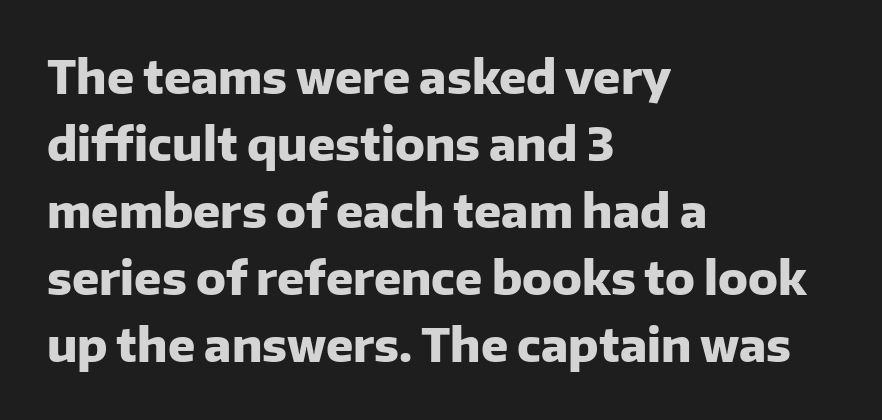
Regarding serifs, this sample does without them. These lines sit exactly where default settings would place them. Descenders hang freely into open space. Caption: bold face, heavy strokes. These lines were composed using upright roman letters.
